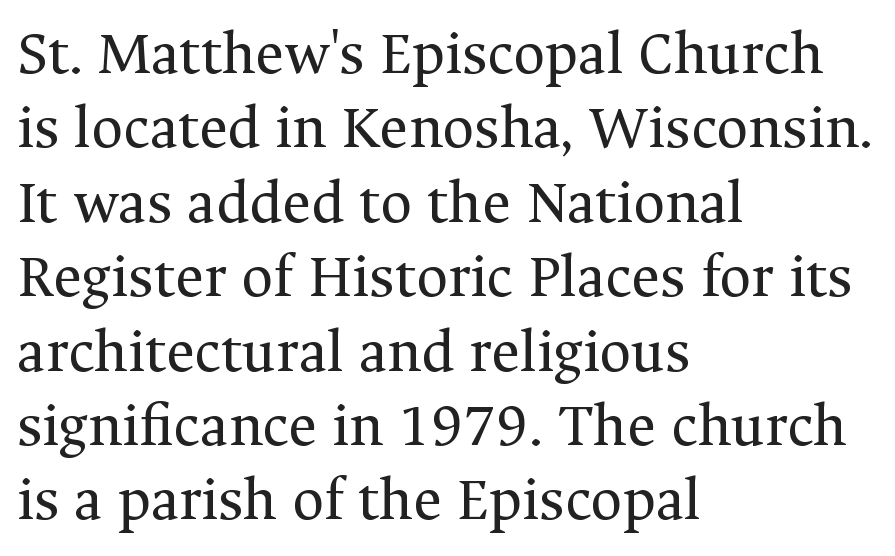
Stroke mass is kept to a normal reading level or below. Little horizontal feet cap the strokes, marking this as serif type. The passage shown has conventional tracking throughout. A roman cut, with each character standing at attention.
